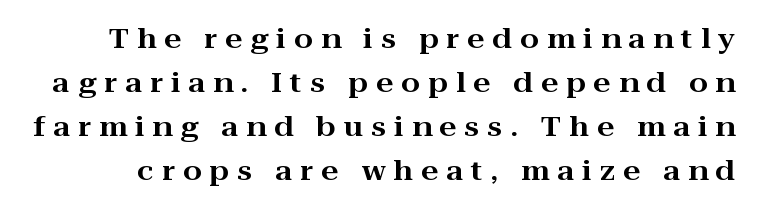
Q: Is the text italic (slanted)? A: No, it is upright.
Q: Is the text underlined? A: No.
Q: Is the spacing between letters normal or unusually wide? A: Unusually wide.
Q: Is the spacing between lines tight, normal or loose? A: Normal.
